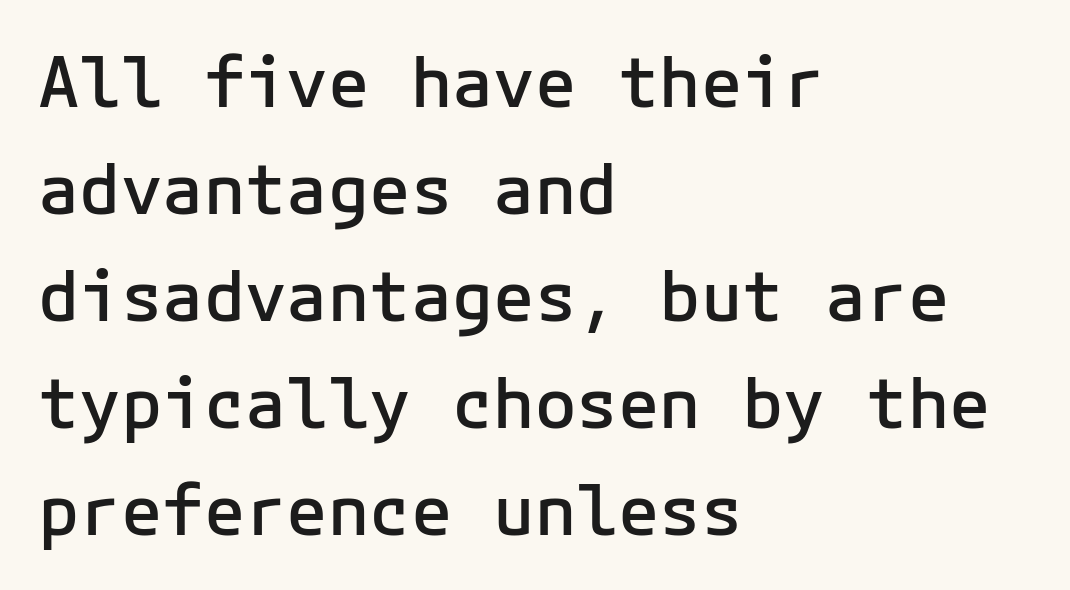
Q: Is the text bold? A: Semi-bold.
Q: Is the text italic (slanted)? A: No, it is upright.
Q: Is the typeface a serif or a sans-serif typeface? A: Sans-serif.
Q: Is the text underlined? A: No.
Q: How is the paragraph aligned? A: Left-aligned.
Q: Is the spacing between letters normal or unusually wide? A: Normal.
Q: Is the spacing between lines tight, normal or loose? A: Normal.
Q: Width (condensed, normal, or wide)? A: Normal.
Q: Stroke contrast? A: Low.
Q: x-height? A: Medium.
Q: Monospaced? A: Yes.
